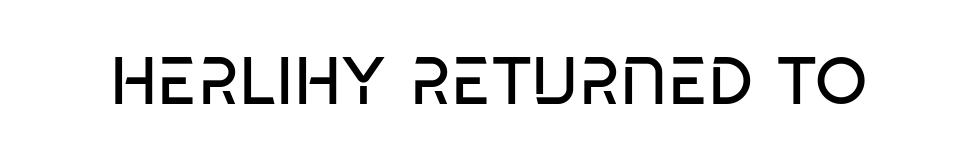
Unlike italic type, these characters show no tilt at all. Lines of text with bare space underneath. Spacing between characters is what you'd get straight out of the box. Summary of weight: not heavy and not bold.
